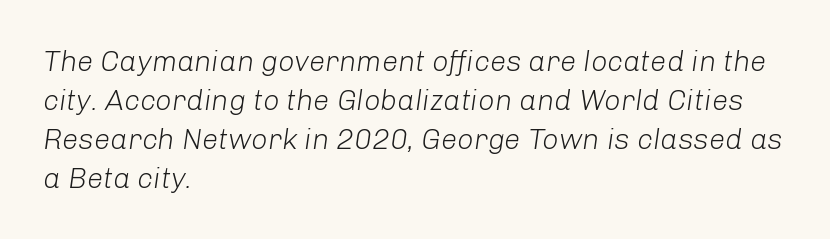
No heavy texture on the line: the type isn't bold. Underline: absent. Italic? Definitely — the glyphs are oblique. Looks like regular typesetting: each glyph gets only the width it needs.
